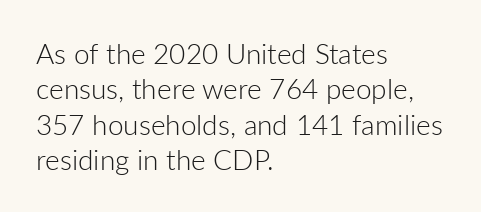
The image shows 28 px light sans-serif type, upright; set left-aligned, normal line spacing (1.26x), normal letter spacing, not underlined; low stroke contrast and a medium x-height.
